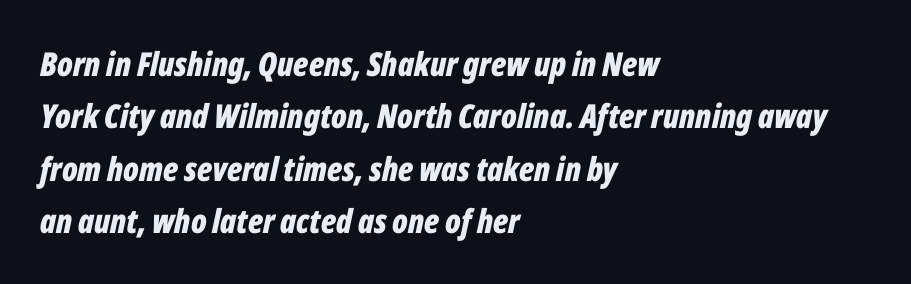
{"italic": "yes", "lean": "right", "slant_degrees": 12, "bold": "yes", "weight": "bold", "width": "condensed", "stroke_contrast": "low", "x_height": "medium", "monospaced": "no", "underline": "no", "align": "left", "line_spacing": "normal", "line_spacing_ratio": 1.59, "letter_spacing": "normal", "letter_spacing_em": 0.0, "glyph_px": 33}
